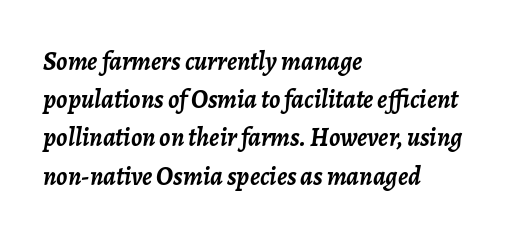
{"italic": "yes", "lean": "right", "slant_degrees": 7, "bold": "yes", "underline": "no", "align": "left", "line_spacing": "normal", "line_spacing_ratio": 1.47, "letter_spacing": "normal", "letter_spacing_em": 0.0, "glyph_px": 26}
